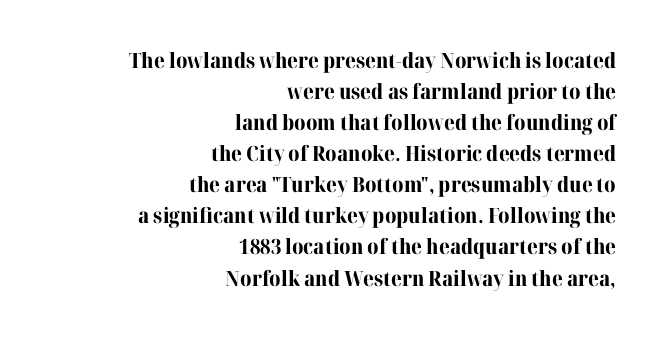
All the whitespace from short lines collects on the left. The area under the type is left untouched. A typesetter would call this leading conventional body-copy spacing. Does extra space separate the letters? No, they use regular spacing.
